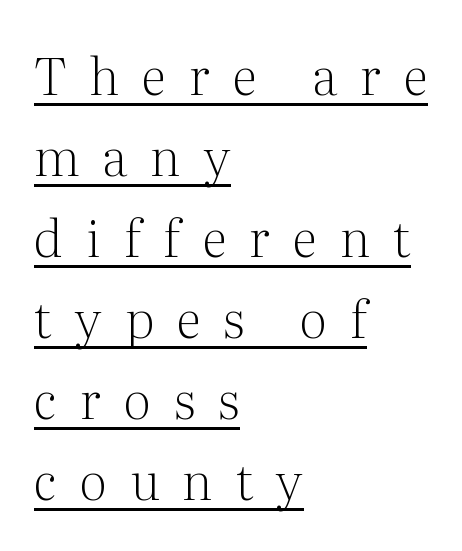
Q: Is the text bold? A: No.
Q: Is the text italic (slanted)? A: No, it is upright.
Q: Is the typeface a serif or a sans-serif typeface? A: Serif.
Q: Is the text underlined? A: Yes.
Q: How is the paragraph aligned? A: Left-aligned.
Q: Is the spacing between letters normal or unusually wide? A: Unusually wide.
Q: Is the spacing between lines tight, normal or loose? A: Normal.
Q: Width (condensed, normal, or wide)? A: Normal.
Q: Stroke contrast? A: Medium.
Q: x-height? A: Medium.
Q: Monospaced? A: No.
